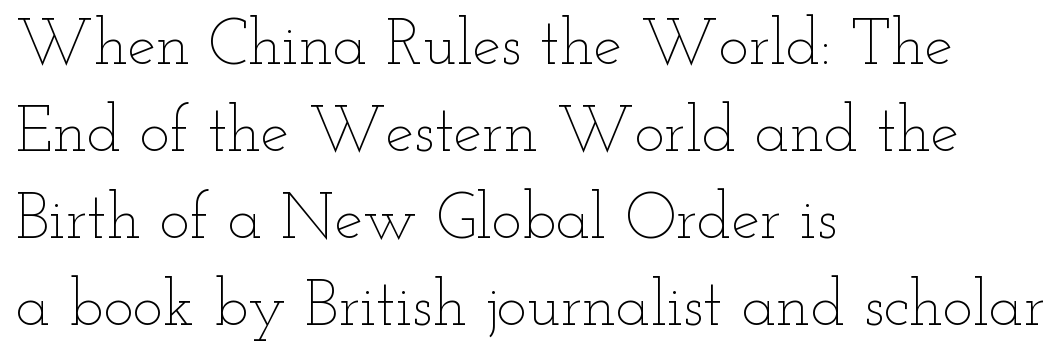
{"italic": "no", "bold": "no", "weight": "thin", "width": "wide", "stroke_contrast": "low", "x_height": "small", "monospaced": "no", "underline": "no", "align": "left", "line_spacing": "normal", "line_spacing_ratio": 1.36, "letter_spacing": "normal", "letter_spacing_em": 0.0, "glyph_px": 64}
